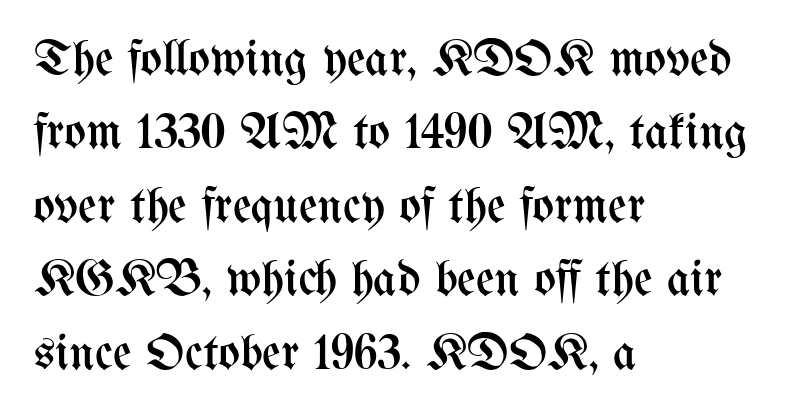
Unmarked baselines from the first word to the last. Weight: in the light-to-regular range. Italic: no, the glyphs are upright roman. A typesetter would call this leading conventional body-copy spacing.
